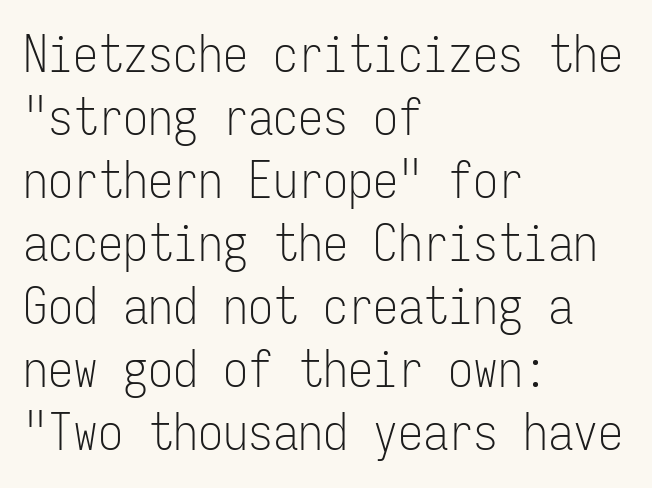
Q: Is the text bold? A: No.
Q: Is the text italic (slanted)? A: No, it is upright.
Q: Is the typeface a serif or a sans-serif typeface? A: Sans-serif.
Q: Is the text underlined? A: No.
Q: How is the paragraph aligned? A: Left-aligned.
Q: Is the spacing between letters normal or unusually wide? A: Normal.
Q: Is the spacing between lines tight, normal or loose? A: Normal.
Q: Width (condensed, normal, or wide)? A: Condensed.
Q: Stroke contrast? A: Low.
Q: x-height? A: Medium.
Q: Monospaced? A: Yes.
